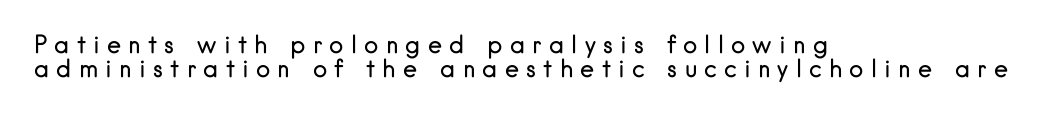
Q: Is the text bold? A: No.
Q: Is the text italic (slanted)? A: No, it is upright.
Q: Is the text underlined? A: No.
Q: How is the paragraph aligned? A: Left-aligned.
Q: Is the spacing between letters normal or unusually wide? A: Unusually wide.
Q: Is the spacing between lines tight, normal or loose? A: Tight.
